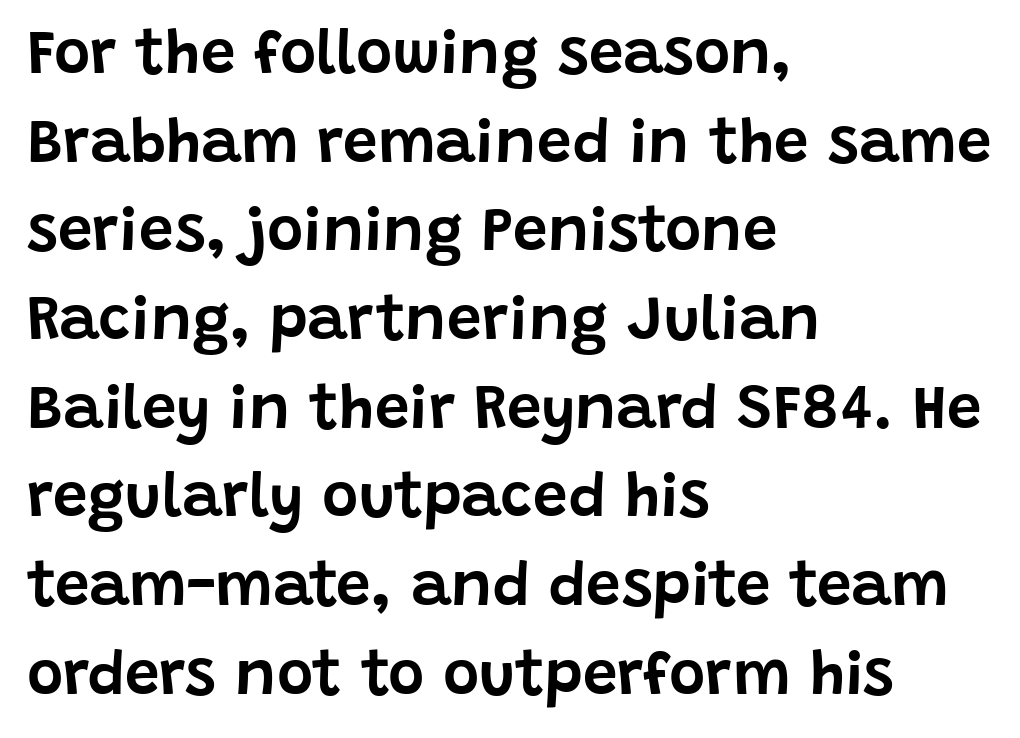
Left-aligned paragraph, ragged on the right. Vertically, the passage feels balanced, rows spaced as you'd expect. Spacing between characters is what you'd get straight out of the box. Serif or sans? Sans — the stroke terminals are bare.
